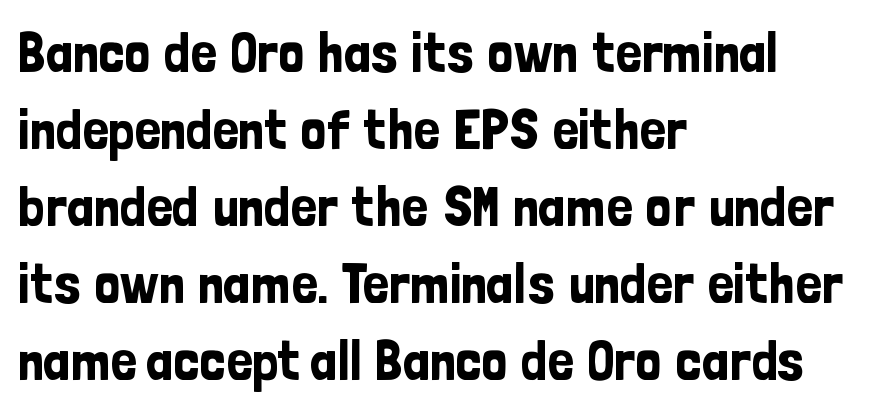
{"serif": "no", "italic": "no", "width": "condensed", "stroke_contrast": "low", "x_height": "medium", "monospaced": "no", "underline": "no", "align": "left", "line_spacing": "normal", "line_spacing_ratio": 1.35, "letter_spacing": "normal", "letter_spacing_em": 0.0, "glyph_px": 57}
